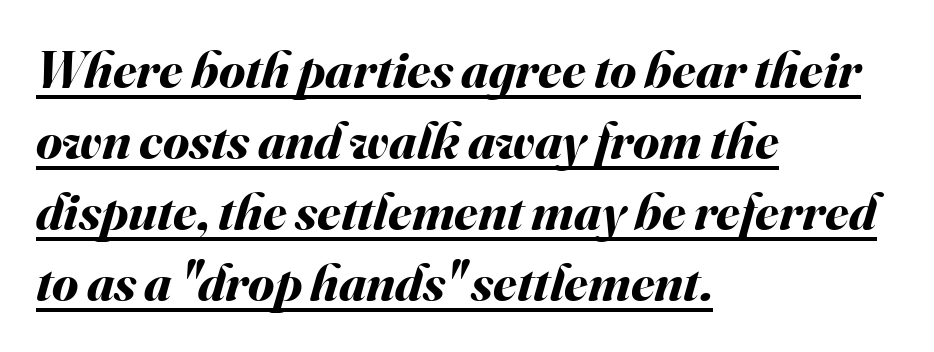
Q: Is the text bold? A: Yes.
Q: Is the text italic (slanted)? A: Yes, it leans right by about 16 degrees.
Q: Is the text underlined? A: Yes.
Q: How is the paragraph aligned? A: Left-aligned.
Q: Is the spacing between letters normal or unusually wide? A: Normal.
Q: Is the spacing between lines tight, normal or loose? A: Normal.
Q: Width (condensed, normal, or wide)? A: Normal.
Q: Stroke contrast? A: Medium.
Q: x-height? A: Small.
Q: Monospaced? A: No.
